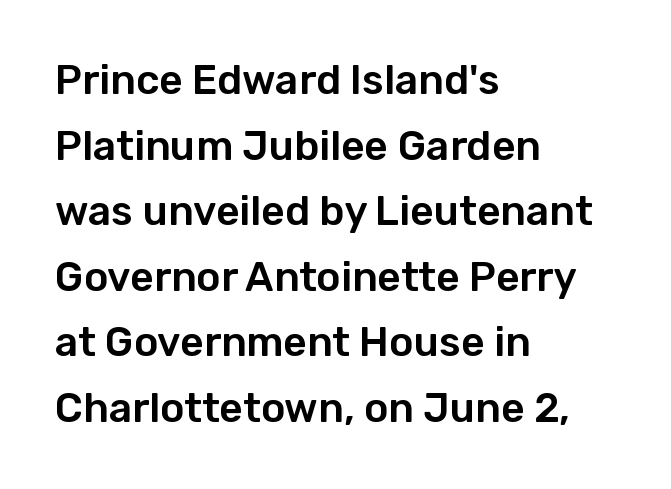
The image shows 41 px sans-serif type, upright; set left-aligned, normal line spacing (1.6x), normal letter spacing, not underlined; low stroke contrast and a medium x-height.
